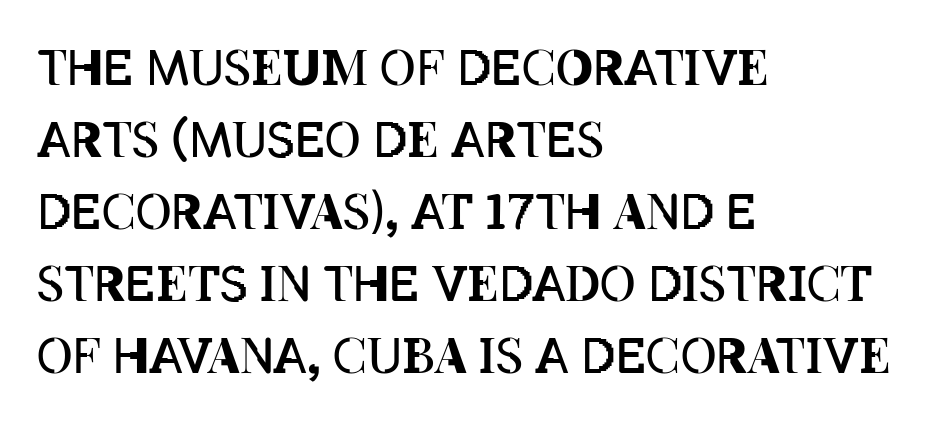
The image shows 49 px regular-weight, condensed type, upright; set left-aligned, normal line spacing (1.47x), normal letter spacing, not underlined; low stroke contrast and a large x-height.
